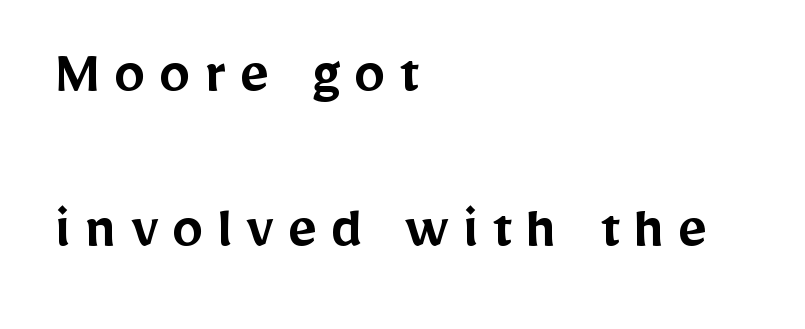
The image shows 63 px semibold sans-serif type, upright; set left-aligned, loose line spacing (2.46x), unusually wide letter spacing (+0.22 em), not underlined; low stroke contrast and a medium x-height.
